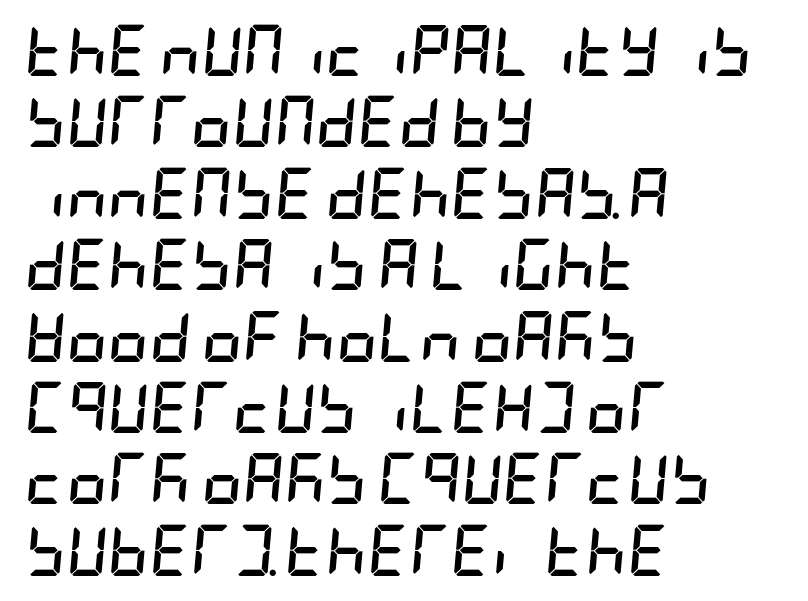
{"italic": "yes", "lean": "right", "slant_degrees": 5, "bold": "yes", "weight": "semibold", "width": "condensed", "stroke_contrast": "low", "x_height": "large", "underline": "no", "align": "left", "line_spacing": "normal", "line_spacing_ratio": 1.4, "letter_spacing": "normal", "letter_spacing_em": 0.0, "glyph_px": 51}
